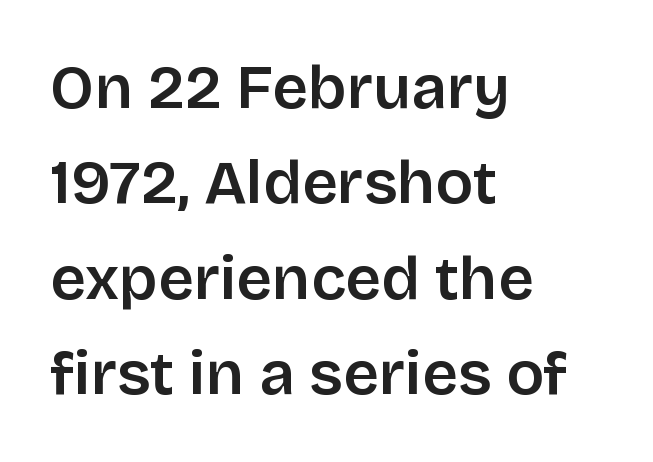
{"serif": "no", "italic": "no", "bold": "semi", "weight": "semibold", "width": "normal", "stroke_contrast": "low", "x_height": "large", "monospaced": "no", "underline": "no", "align": "left", "line_spacing": "normal", "line_spacing_ratio": 1.54, "letter_spacing": "normal", "letter_spacing_em": 0.0, "glyph_px": 62}
